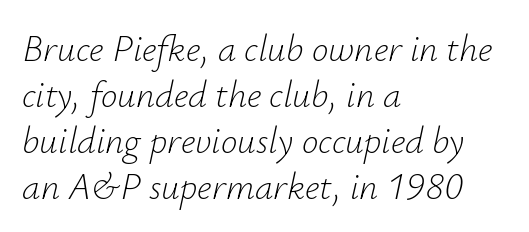
The image shows 37 px light type, italic (leaning right); set left-aligned, line spacing 1.24x, normal letter spacing, not underlined; low stroke contrast and a small x-height.
